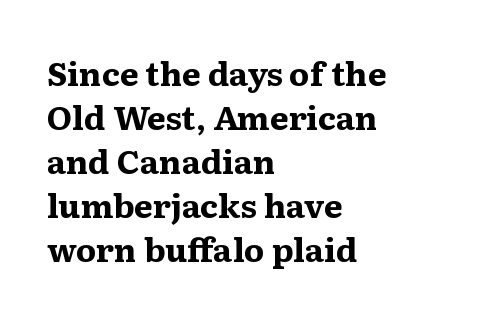
Q: Is the text bold? A: Yes.
Q: Is the text italic (slanted)? A: No, it is upright.
Q: Is the typeface a serif or a sans-serif typeface? A: Serif.
Q: Is the text underlined? A: No.
Q: How is the paragraph aligned? A: Left-aligned.
Q: Is the spacing between letters normal or unusually wide? A: Normal.
Q: Is the spacing between lines tight, normal or loose? A: Normal.
Q: Width (condensed, normal, or wide)? A: Wide.
Q: Stroke contrast? A: Medium.
Q: x-height? A: Medium.
Q: Monospaced? A: No.
